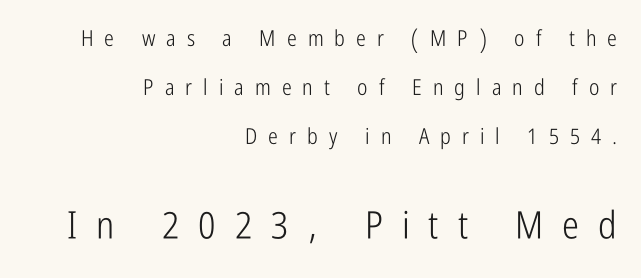
{"serif": "no", "italic": "no", "bold": "no", "weight": "light", "width": "condensed", "stroke_contrast": "low", "x_height": "medium", "monospaced": "no", "underline": "no", "align": "right", "line_spacing": "loose", "line_spacing_ratio": 2.22, "letter_spacing": "wide", "letter_spacing_em": 0.5, "larger_block": "second", "size_ratio": 1.73, "glyph_px": 38}
